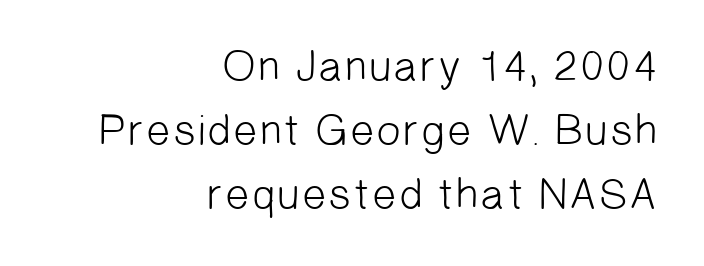
The face looks like a standard text weight, possibly lighter. These lines are set flush right with a ragged left edge. Does the leading feel generous? No, just average. The words here are not underlined.
